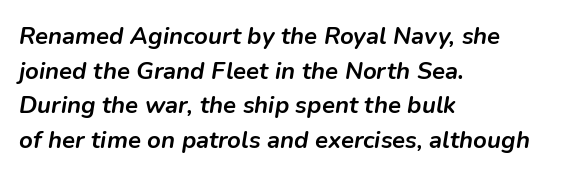
One-word summary of the alignment: left. The glyphs look as if they've been sheared to an angle. A dark, heavy texture on the line: the type is bold. The zone under the glyphs is completely vacant. A typesetter would call this zero additional tracking.
